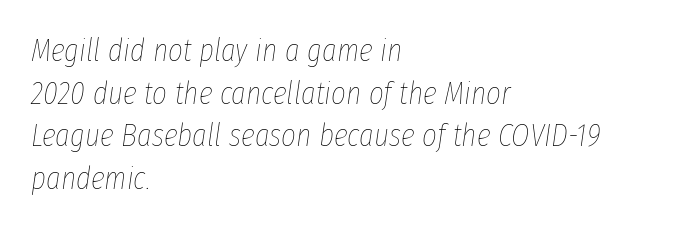
Q: Is the text bold? A: No.
Q: Is the text italic (slanted)? A: Yes, it leans right by about 8 degrees.
Q: Is the text underlined? A: No.
Q: How is the paragraph aligned? A: Left-aligned.
Q: Is the spacing between letters normal or unusually wide? A: Normal.
Q: Is the spacing between lines tight, normal or loose? A: Normal.
Q: Width (condensed, normal, or wide)? A: Condensed.
Q: Stroke contrast? A: Low.
Q: x-height? A: Medium.
Q: Monospaced? A: No.
